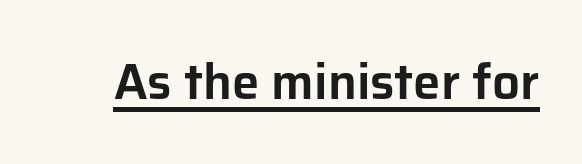
The image shows 49 px sans-serif type, upright; set normal letter spacing, underlined; low stroke contrast and a medium x-height.
